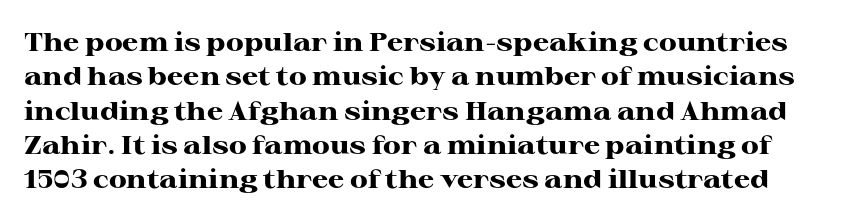
The strokes are fattened all the way to bold. Lines of text with bare space underneath. In terms of posture, this sample is upright. The gaps between neighbouring characters are ordinary and unremarkable.
